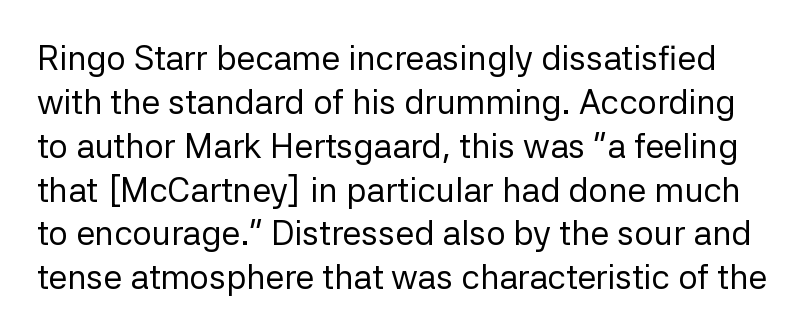
Underlining? Definitely not there. Letterform terminals end flat and unadorned throughout the passage. Evenly set lines give the paragraph a standard silhouette. These lines keep a tight, regular rhythm from letter to letter.
